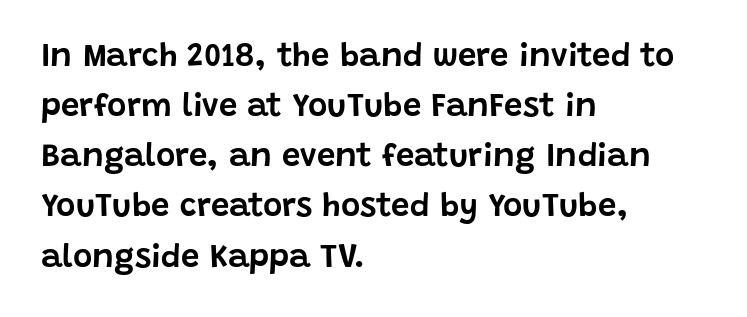
The image shows 33 px sans-serif type, upright; set left-aligned, normal line spacing (1.52x), normal letter spacing, not underlined; low stroke contrast and a large x-height.
